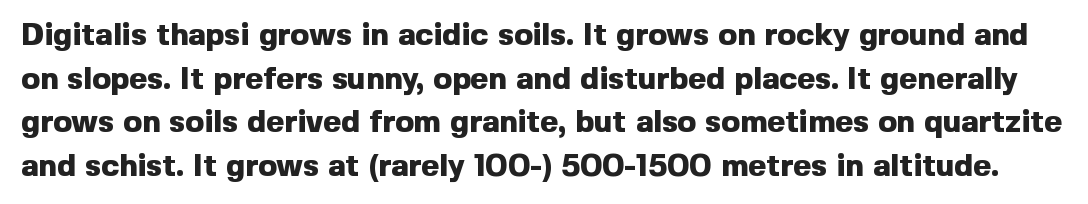
Q: Is the text bold? A: Yes.
Q: Is the text italic (slanted)? A: No, it is upright.
Q: Is the typeface a serif or a sans-serif typeface? A: Sans-serif.
Q: Is the text underlined? A: No.
Q: Is the spacing between letters normal or unusually wide? A: Normal.
Q: Is the spacing between lines tight, normal or loose? A: Normal.
Q: Width (condensed, normal, or wide)? A: Normal.
Q: x-height? A: Medium.
Q: Monospaced? A: No.
